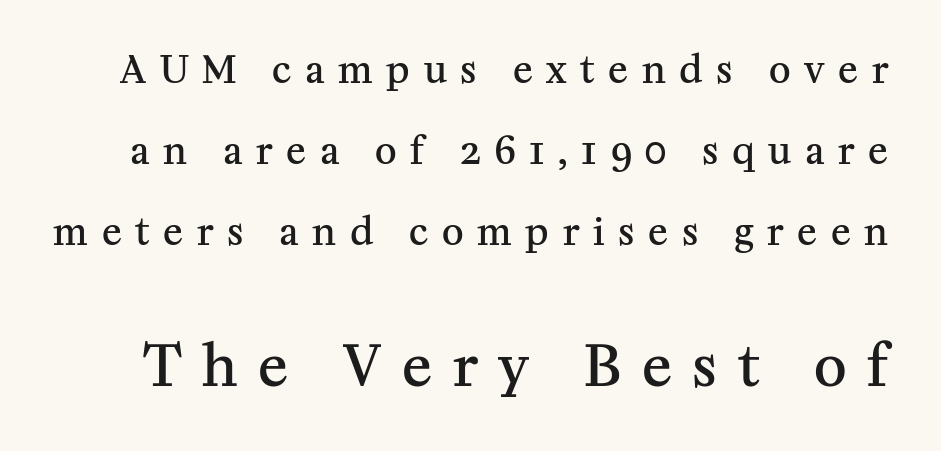
Every letter is mildly thick-stroked: semibold rather than bold. Which of the two is more prominent by size? The second, at the bottom. Does the type have serifs? Yes, each stem ends in a small foot. The area under the type is left untouched. The face used here is proportionally spaced, like ordinary book or web type. Vertically, the passage feels expansive, rows floating well apart.
